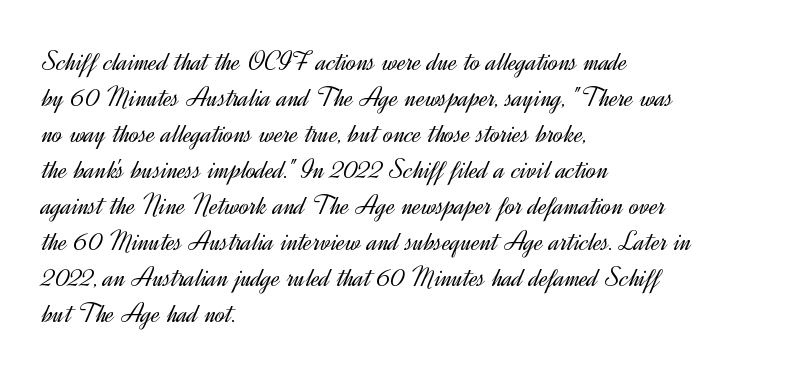
The image shows 29 px light sans-serif type; set left-aligned, line spacing 1.24x, normal letter spacing, not underlined; a small x-height.
